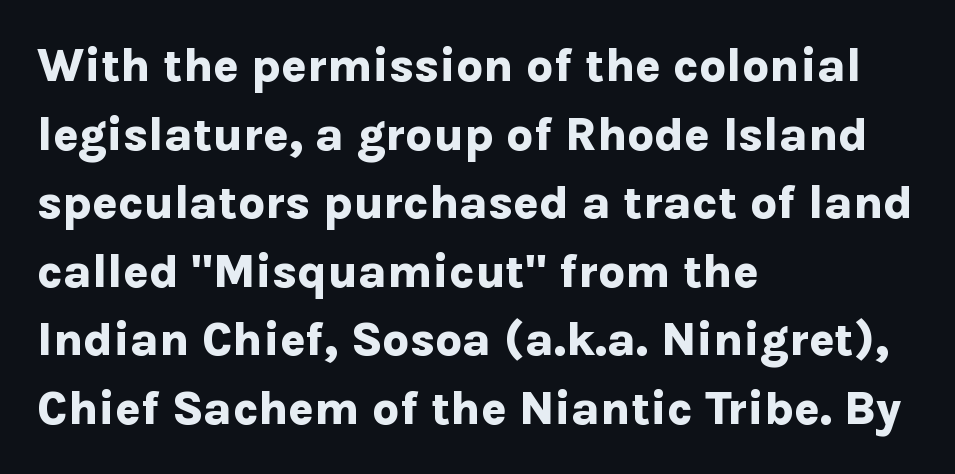
The image shows 47 px bold sans-serif type, upright; set left-aligned, normal line spacing (1.46x), normal letter spacing, not underlined; low stroke contrast and a medium x-height.
